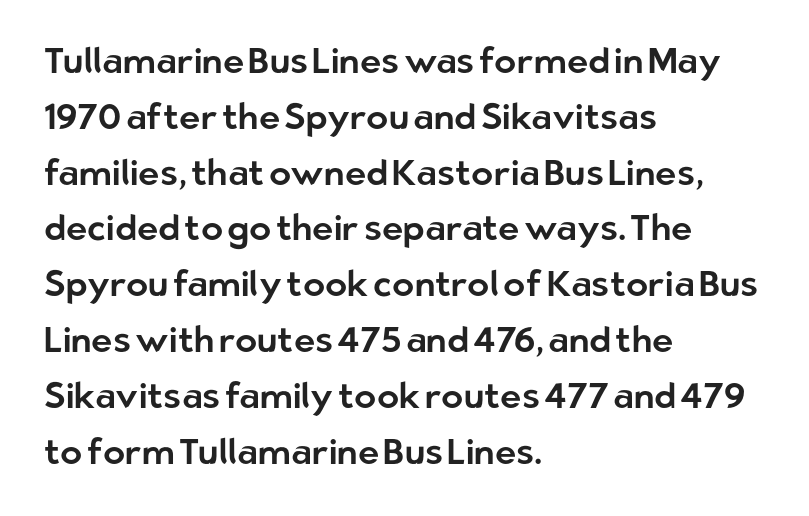
{"serif": "no", "italic": "no", "width": "normal", "stroke_contrast": "low", "x_height": "medium", "monospaced": "no", "underline": "no", "align": "left", "line_spacing": "normal", "line_spacing_ratio": 1.55, "letter_spacing": "normal", "letter_spacing_em": 0.0, "glyph_px": 36}
